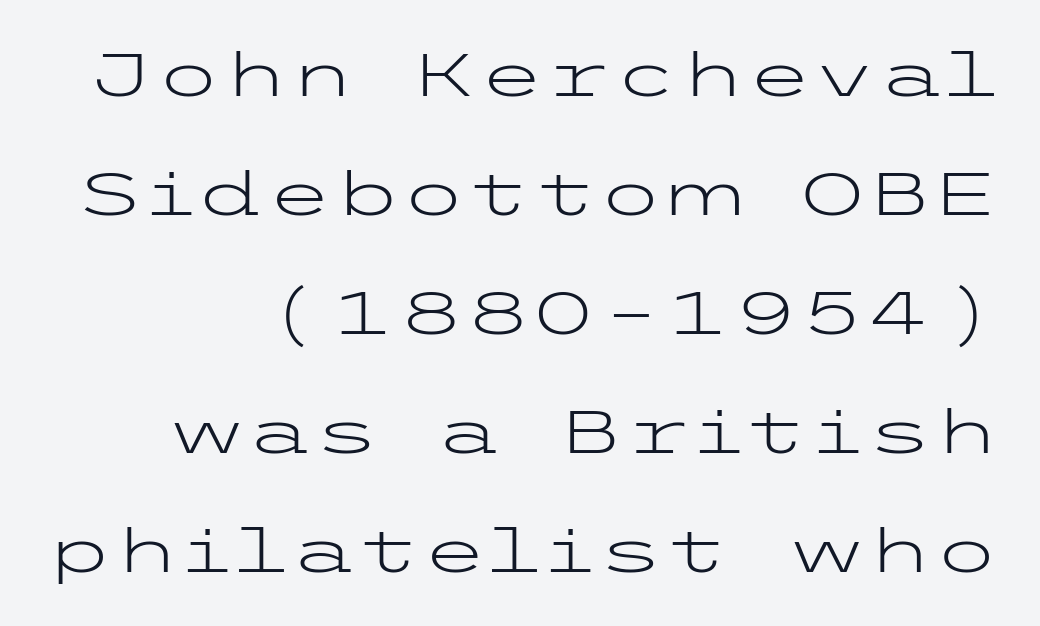
Q: Is the text bold? A: No.
Q: Is the text italic (slanted)? A: No, it is upright.
Q: Is the typeface a serif or a sans-serif typeface? A: Sans-serif.
Q: Is the text underlined? A: No.
Q: How is the paragraph aligned? A: Right-aligned.
Q: Is the spacing between letters normal or unusually wide? A: Normal.
Q: Is the spacing between lines tight, normal or loose? A: Loose.
Q: Width (condensed, normal, or wide)? A: Wide.
Q: Stroke contrast? A: Low.
Q: x-height? A: Medium.
